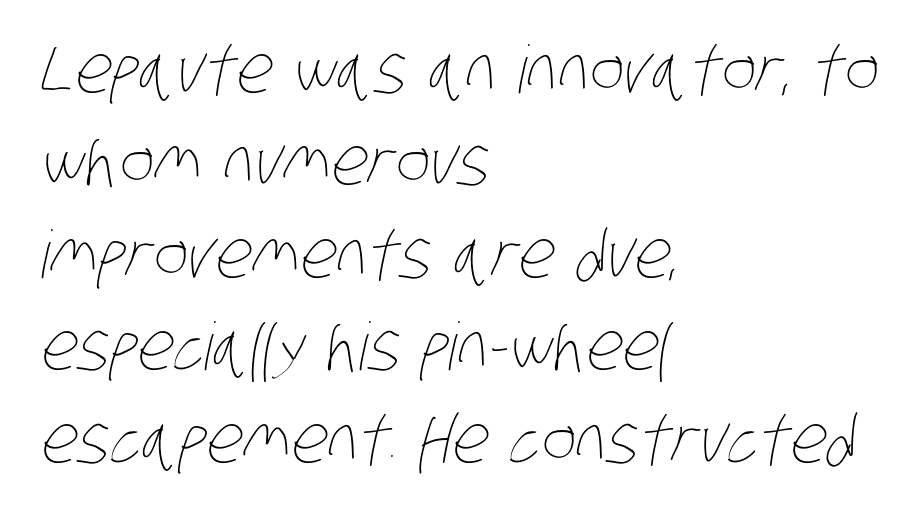
Q: Is the text bold? A: No.
Q: Is the text underlined? A: No.
Q: How is the paragraph aligned? A: Left-aligned.
Q: Is the spacing between letters normal or unusually wide? A: Normal.
Q: Is the spacing between lines tight, normal or loose? A: Normal.
Q: Width (condensed, normal, or wide)? A: Condensed.
Q: Stroke contrast? A: Low.
Q: x-height? A: Large.
Q: Monospaced? A: No.
